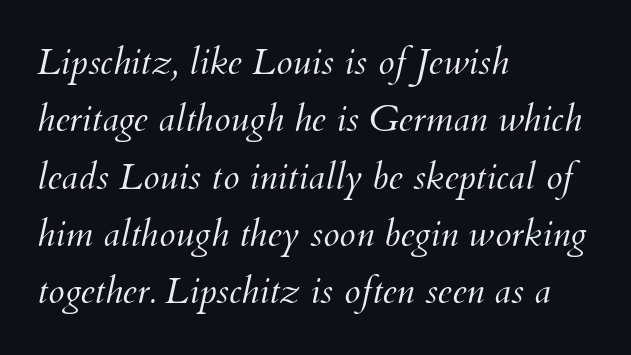
Q: Is the text bold? A: No.
Q: Is the text italic (slanted)? A: Yes, it leans right by about 12 degrees.
Q: Is the text underlined? A: No.
Q: How is the paragraph aligned? A: Left-aligned.
Q: Is the spacing between letters normal or unusually wide? A: Normal.
Q: Is the spacing between lines tight, normal or loose? A: Normal.
Q: Width (condensed, normal, or wide)? A: Normal.
Q: Stroke contrast? A: Medium.
Q: x-height? A: Small.
Q: Monospaced? A: No.
